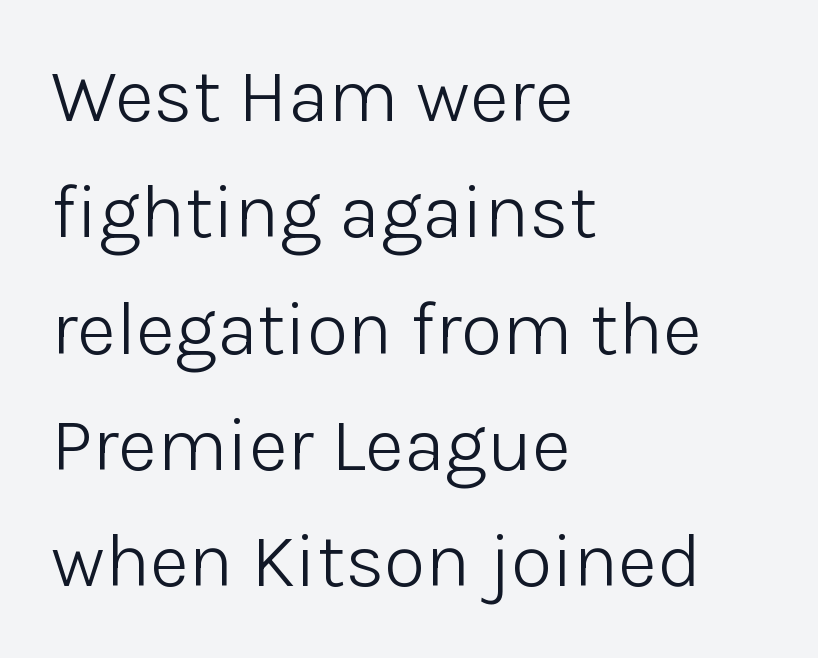
Q: Is the text bold? A: No.
Q: Is the text italic (slanted)? A: No, it is upright.
Q: Is the typeface a serif or a sans-serif typeface? A: Sans-serif.
Q: Is the text underlined? A: No.
Q: How is the paragraph aligned? A: Left-aligned.
Q: Is the spacing between letters normal or unusually wide? A: Normal.
Q: Is the spacing between lines tight, normal or loose? A: Normal.
Q: Width (condensed, normal, or wide)? A: Normal.
Q: Stroke contrast? A: Low.
Q: x-height? A: Medium.
Q: Monospaced? A: No.
